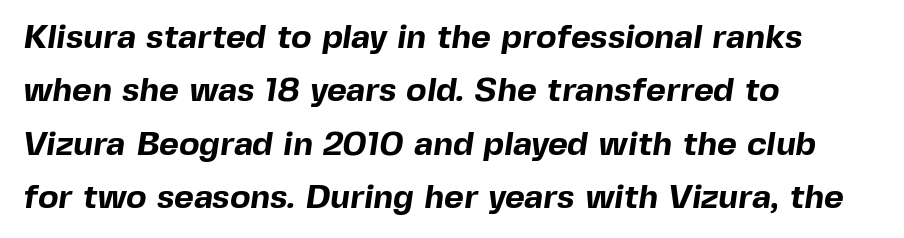
Emphasis by weight is at full strength: bold. This rendering employs a face without finishing strokes, i.e., a sans-serif. Decoration check: the copy has no underline. Successive baselines arrive at the customary interval.
